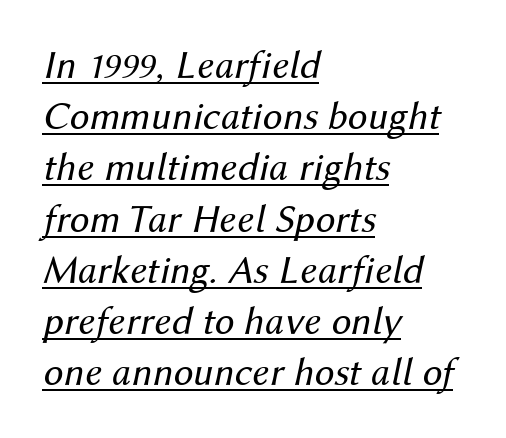
Q: Is the text bold? A: No.
Q: Is the text italic (slanted)? A: Yes, it leans right by about 12 degrees.
Q: Is the text underlined? A: Yes.
Q: How is the paragraph aligned? A: Left-aligned.
Q: Is the spacing between letters normal or unusually wide? A: Normal.
Q: Is the spacing between lines tight, normal or loose? A: Normal.
Q: Width (condensed, normal, or wide)? A: Normal.
Q: Stroke contrast? A: Medium.
Q: x-height? A: Medium.
Q: Monospaced? A: No.
